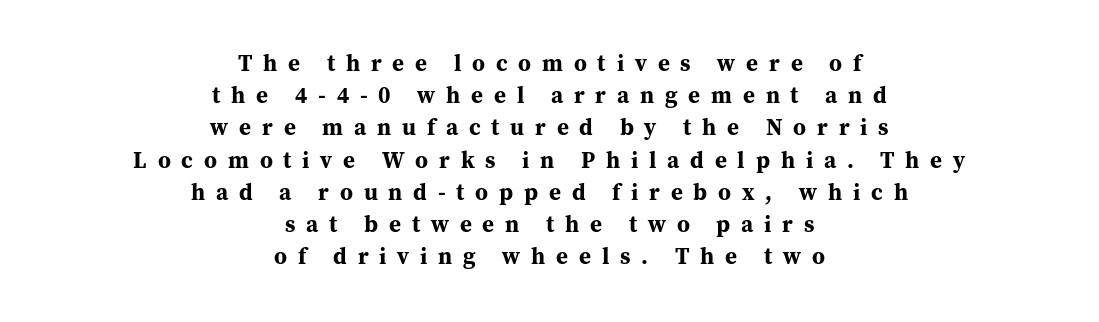
Tall strokes in this sample are plumb rather than angled. Neither beginnings nor endings align; midpoints do. Each word looks stretched out because of the extra space between its letters. Letters rest on an invisible, unmarked baseline.
